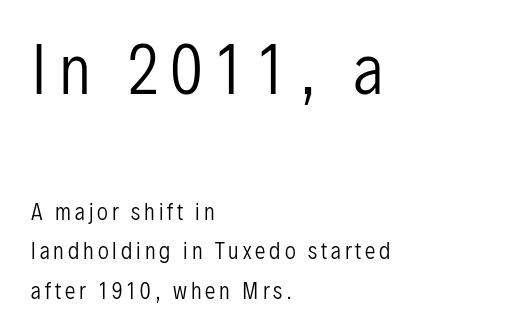
This sample uses an upright cut, with every glyph sitting square on the baseline. Do the characters align in a grid? No, the font is proportional. Stroke thickness stays within the range of a standard reading face or lighter. Typeset ragged right — the left edge is the straight one.
